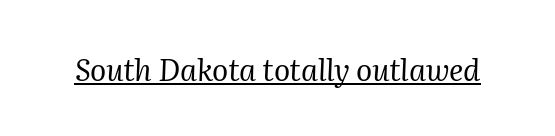
{"serif": "yes", "italic": "yes", "lean": "right", "slant_degrees": 2, "bold": "no", "weight": "regular", "width": "normal", "stroke_contrast": "medium", "x_height": "medium", "monospaced": "no", "underline": "yes", "letter_spacing": "normal", "letter_spacing_em": 0.0, "glyph_px": 30}
